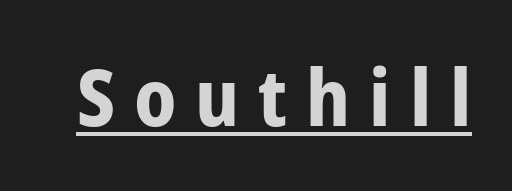
The words here are underlined. The face used here is proportionally spaced, like ordinary book or web type. Look at the bottom of the vertical strokes: they stop flat, with no serifs. This rendering widens character spacing well past its baseline value. Weight check: bold — yes, fully. When letters stand straight like this, we call the style roman or upright.
